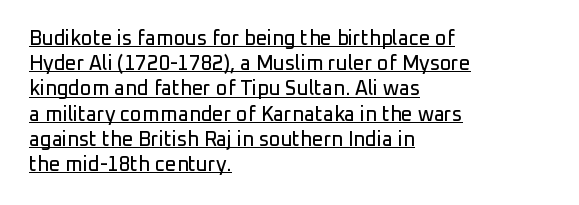
Q: Is the text italic (slanted)? A: No, it is upright.
Q: Is the text underlined? A: Yes.
Q: How is the paragraph aligned? A: Left-aligned.
Q: Is the spacing between letters normal or unusually wide? A: Normal.
Q: Is the spacing between lines tight, normal or loose? A: Normal.
